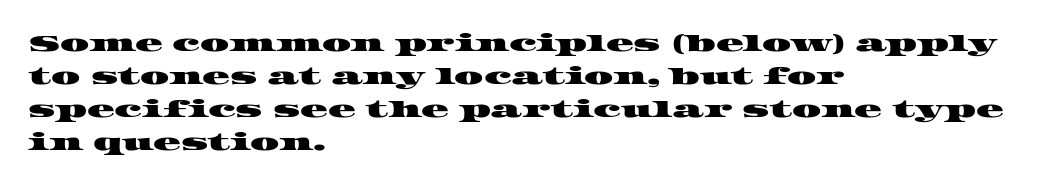
The image shows 23 px text type; set left-aligned, normal line spacing (1.43x), normal letter spacing, not underlined.
